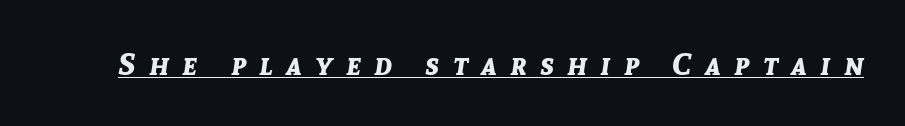
A typesetter would mark this as italic. The letters advance in unequal steps, a hallmark of proportional type. Here the glyphs are tracked loosely, breaking word shapes into spaced letters. The glyphs are accompanied by a horizontal stroke just below them.
